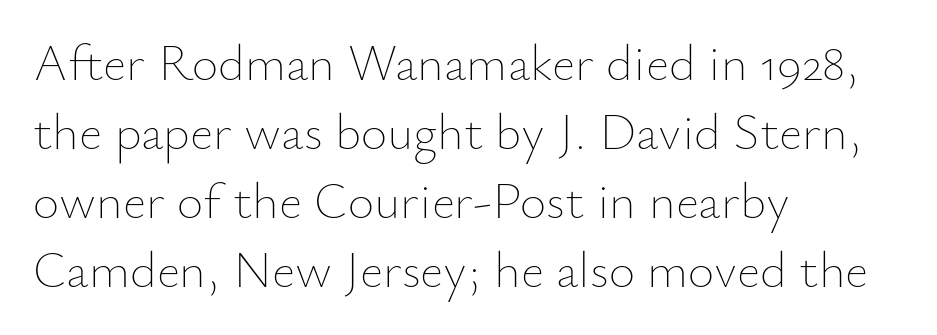
The image shows 51 px thin type, upright; set left-aligned, normal line spacing (1.35x), normal letter spacing, not underlined; low stroke contrast and a small x-height.
